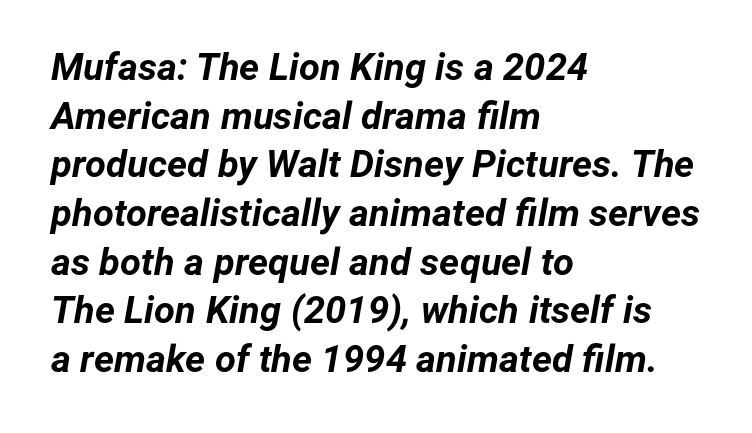
{"italic": "yes", "lean": "right", "slant_degrees": 12, "bold": "yes", "weight": "bold", "width": "normal", "stroke_contrast": "low", "x_height": "medium", "monospaced": "no", "underline": "no", "align": "left", "line_spacing": "normal", "line_spacing_ratio": 1.28, "letter_spacing": "normal", "letter_spacing_em": 0.0, "glyph_px": 38}
